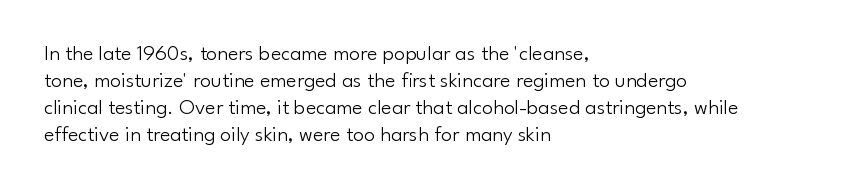
Honestly, the letter spacing is just normal — you wouldn't notice it. A student would call this left alignment; a typographer would say flush left, rag right. The font sits on the lighter half of the weight spectrum, regular included. Just letters on the line, the space beneath them empty.
